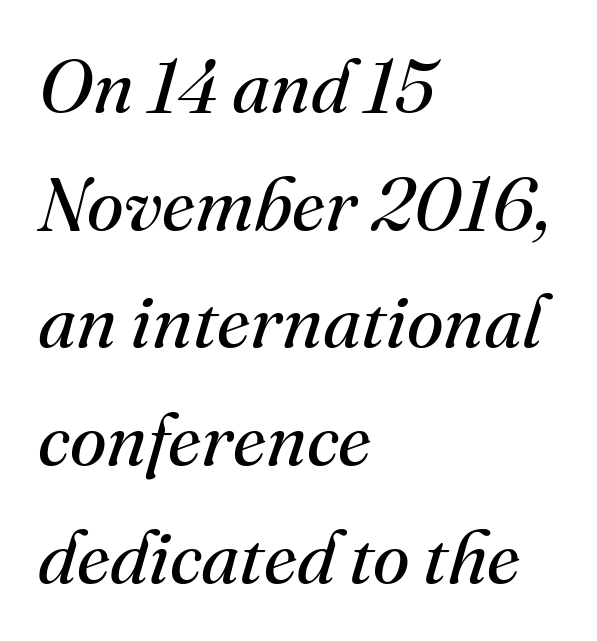
{"serif": "yes", "italic": "yes", "lean": "right", "slant_degrees": 16, "bold": "no", "weight": "regular", "width": "normal", "stroke_contrast": "medium", "x_height": "small", "monospaced": "no", "underline": "no", "align": "left", "line_spacing": "normal", "line_spacing_ratio": 1.57, "letter_spacing": "normal", "letter_spacing_em": 0.0, "glyph_px": 75}
